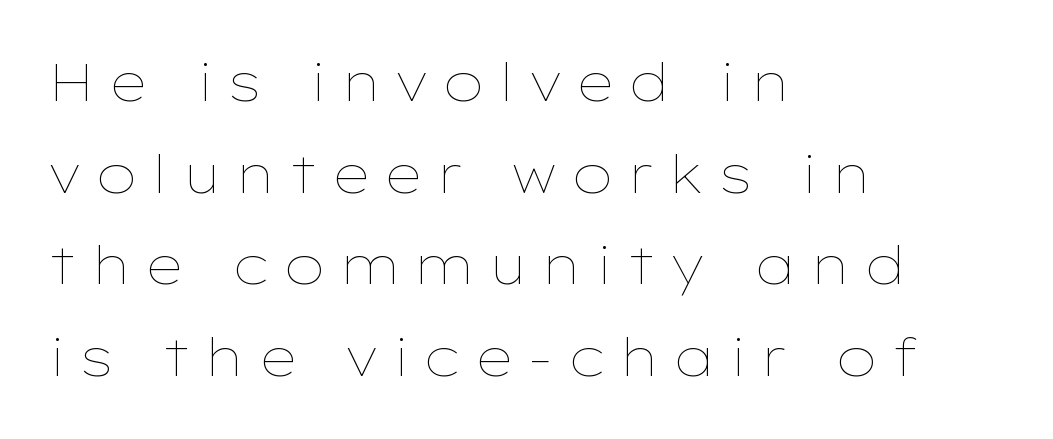
{"italic": "no", "bold": "no", "weight": "thin", "width": "wide", "stroke_contrast": "low", "x_height": "medium", "monospaced": "no", "underline": "no", "align": "left", "line_spacing_ratio": 1.73, "letter_spacing": "wide", "letter_spacing_em": 0.25, "glyph_px": 53}
